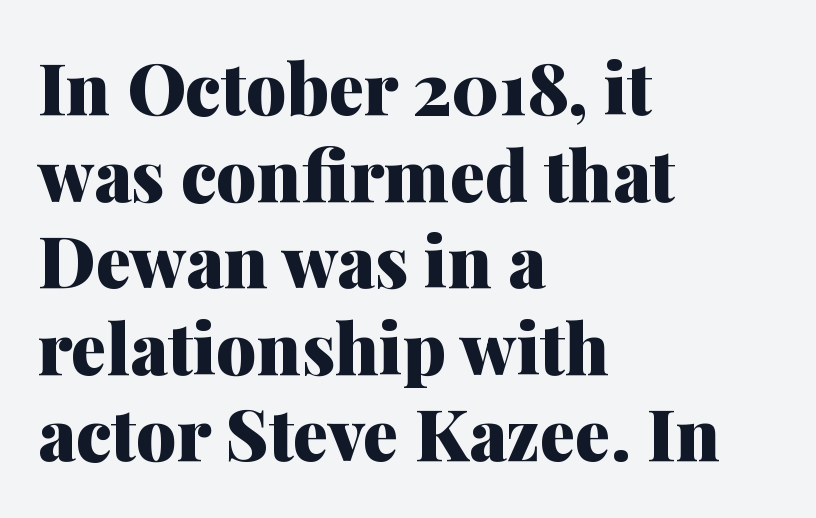
Q: Is the text bold? A: Yes.
Q: Is the text italic (slanted)? A: No, it is upright.
Q: Is the typeface a serif or a sans-serif typeface? A: Serif.
Q: Is the text underlined? A: No.
Q: How is the paragraph aligned? A: Left-aligned.
Q: Is the spacing between letters normal or unusually wide? A: Normal.
Q: Width (condensed, normal, or wide)? A: Normal.
Q: Stroke contrast? A: Medium.
Q: x-height? A: Medium.
Q: Monospaced? A: No.
